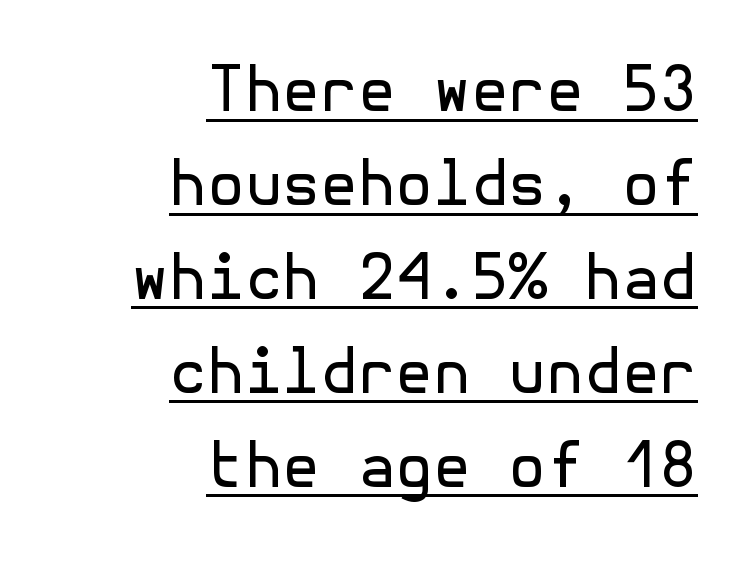
Q: Is the text bold? A: No.
Q: Is the text italic (slanted)? A: No, it is upright.
Q: Is the typeface a serif or a sans-serif typeface? A: Sans-serif.
Q: Is the text underlined? A: Yes.
Q: How is the paragraph aligned? A: Right-aligned.
Q: Is the spacing between letters normal or unusually wide? A: Normal.
Q: Is the spacing between lines tight, normal or loose? A: Normal.
Q: Width (condensed, normal, or wide)? A: Normal.
Q: x-height? A: Medium.
